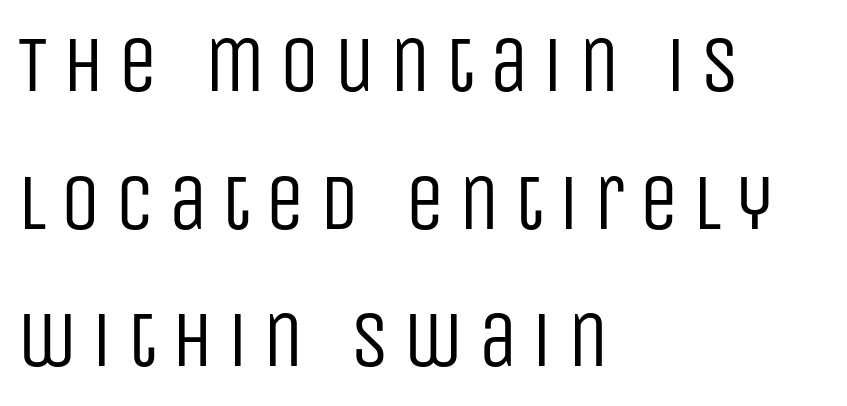
Q: Is the text bold? A: No.
Q: Is the text italic (slanted)? A: No, it is upright.
Q: Is the typeface a serif or a sans-serif typeface? A: Sans-serif.
Q: Is the text underlined? A: No.
Q: How is the paragraph aligned? A: Left-aligned.
Q: Width (condensed, normal, or wide)? A: Condensed.
Q: Stroke contrast? A: Low.
Q: x-height? A: Large.
Q: Monospaced? A: No.
